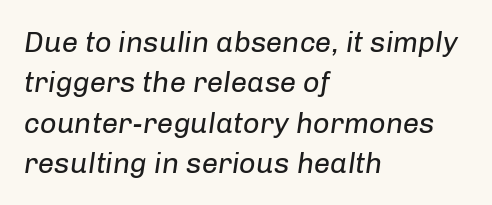
The image shows 29 px regular-weight type, italic (leaning right); set left-aligned, normal line spacing (1.39x), normal letter spacing, not underlined; low stroke contrast and a medium x-height.
